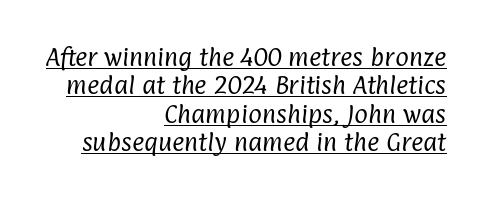
Line endings align vertically; line beginnings do not. No extra ink here — the face is not bold. The passage shown is underscored from start to finish. Leading: standard.
